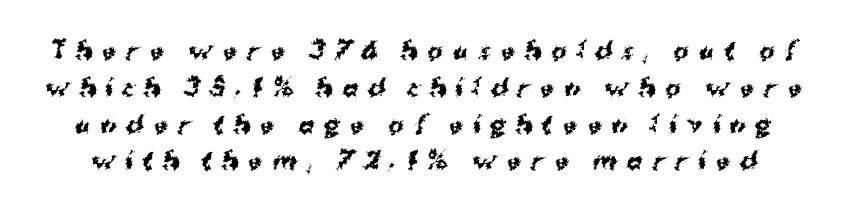
Letter spacing: wide. The baseline area is clear. Horizontal bands of white between lines are of average thickness. Weight check: bold — yes, fully.
